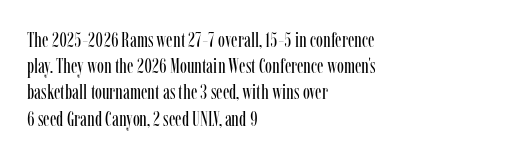
Does extra space separate the letters? No, they use regular spacing. Layout note: lines flush left. The area under the type is left untouched. This reads as an unemphasized weight, regular at the heaviest. This is roman type, the default non-slanted kind. Vertical spacing — default.
